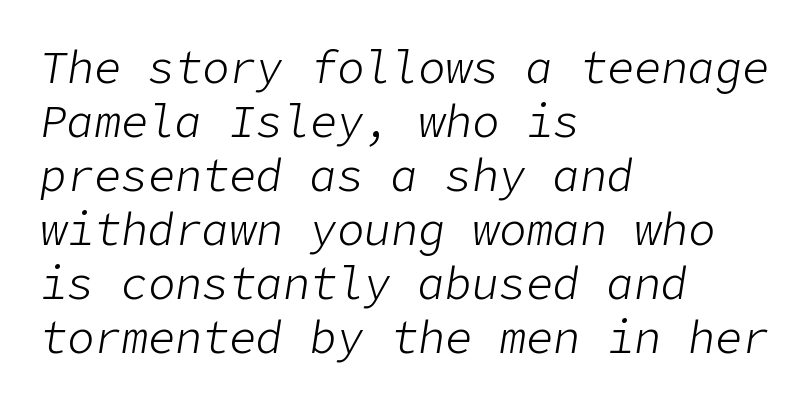
The image shows 45 px light type, italic (leaning right); set left-aligned, line spacing 1.2x, normal letter spacing, not underlined; low stroke contrast and a medium x-height.
